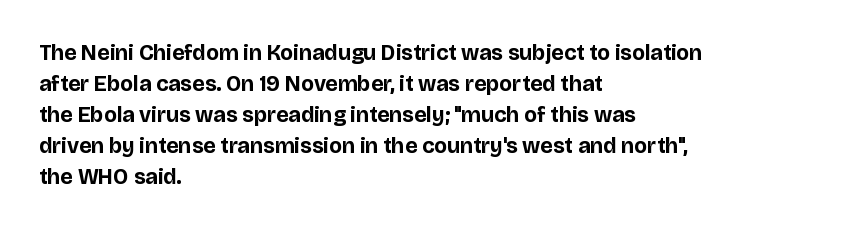
The image shows 22 px bold type, upright; set left-aligned, normal line spacing (1.41x), normal letter spacing, not underlined.
